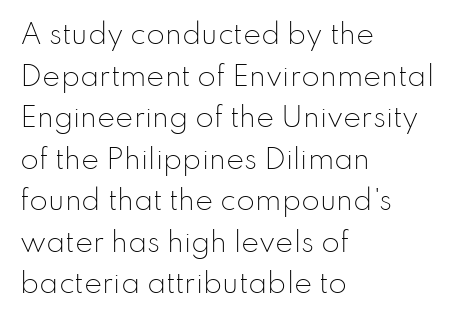
Q: Is the text bold? A: No.
Q: Is the text italic (slanted)? A: No, it is upright.
Q: Is the text underlined? A: No.
Q: How is the paragraph aligned? A: Left-aligned.
Q: Is the spacing between letters normal or unusually wide? A: Normal.
Q: Is the spacing between lines tight, normal or loose? A: Normal.
